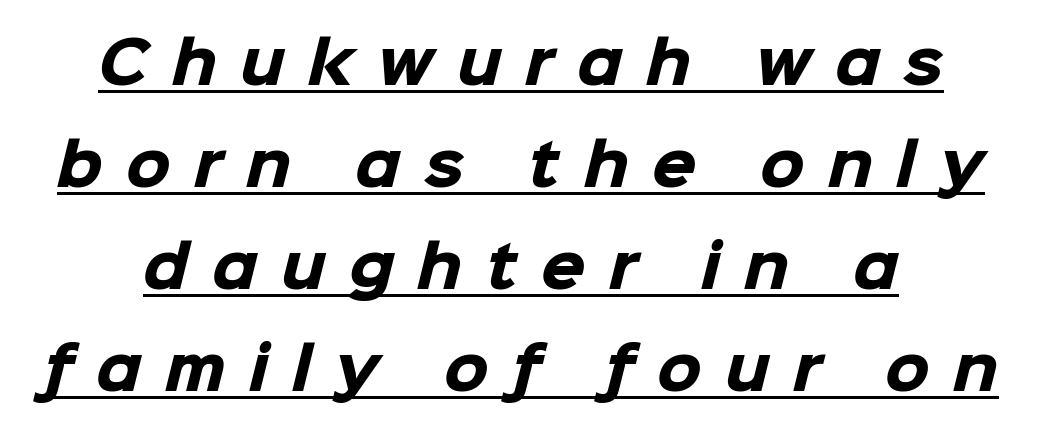
A baseline rule has been typeset under these characters. You can tell from the bare stems that sans-serif type was used. Heavy, bold letterforms. Here the glyphs are tracked loosely, breaking word shapes into spaced letters. The face used here is proportionally spaced, like ordinary book or web type. The rag falls on both sides of this text block equally.
